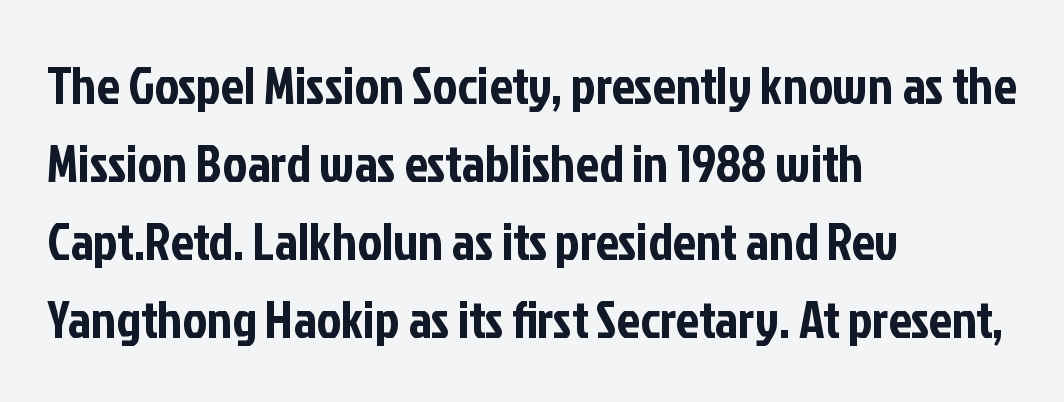
The image shows 52 px condensed sans-serif type, upright; set left-aligned, normal line spacing (1.5x), normal letter spacing, not underlined; low stroke contrast and a medium x-height.
